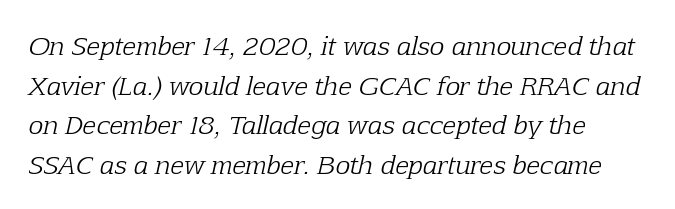
Q: Is the text bold? A: No.
Q: Is the text italic (slanted)? A: Yes, it leans right by about 12 degrees.
Q: Is the text underlined? A: No.
Q: How is the paragraph aligned? A: Left-aligned.
Q: Is the spacing between letters normal or unusually wide? A: Normal.
Q: Is the spacing between lines tight, normal or loose? A: Normal.
